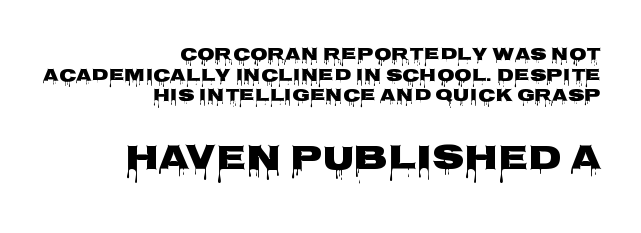
You get the small type first, then a jump to larger type. No extra tracking has been applied to these lines. The leading is snug, giving the passage a crowded texture. Style check: upright. The typesetter chose a ragged-left arrangement here. Does the type have serifs? No, each stem ends abruptly.
